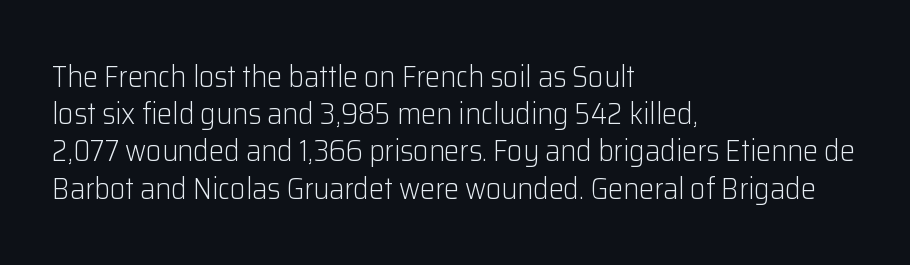
The image shows 30 px light sans-serif type, upright; set left-aligned, line spacing 1.24x, normal letter spacing, not underlined; low stroke contrast and a medium x-height.
